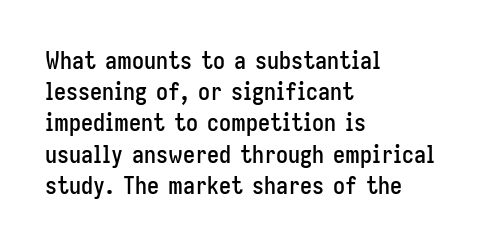
Does the copy run flush right? No — it runs flush left. The font's upright variant was chosen for this text. Descender tails drop into unmarked territory. Reading down the column, the eye jumps a familiar distance to each next line.
